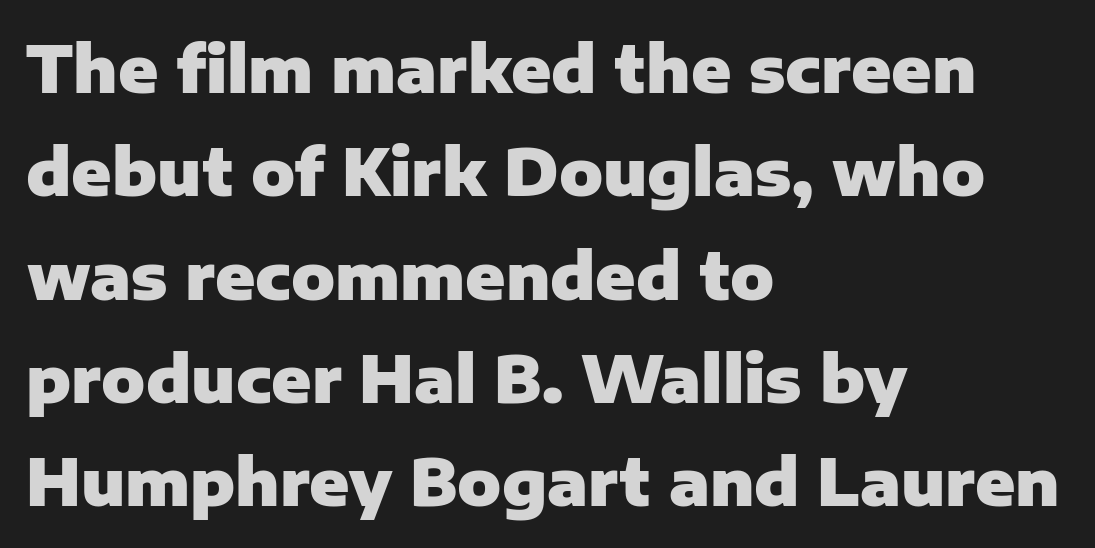
Q: Is the text bold? A: Yes.
Q: Is the text italic (slanted)? A: No, it is upright.
Q: Is the typeface a serif or a sans-serif typeface? A: Sans-serif.
Q: Is the text underlined? A: No.
Q: How is the paragraph aligned? A: Left-aligned.
Q: Is the spacing between letters normal or unusually wide? A: Normal.
Q: Is the spacing between lines tight, normal or loose? A: Normal.
Q: Width (condensed, normal, or wide)? A: Normal.
Q: Stroke contrast? A: Low.
Q: x-height? A: Medium.
Q: Monospaced? A: No.
